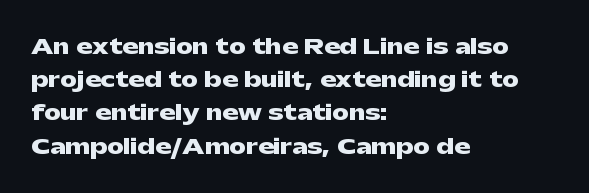
The font is running at its bold setting. Letters rest on an invisible, unmarked baseline. Students, note that the glyphs here touch the page at normal intervals. The rendering anchors every line to the left-hand side.
